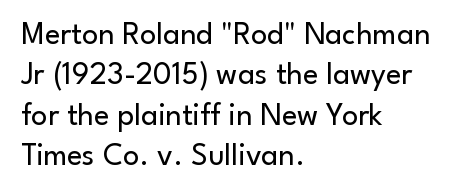
The image shows 32 px regular-weight sans-serif type, upright; set left-aligned, normal line spacing (1.26x), normal letter spacing, not underlined; low stroke contrast and a small x-height.
